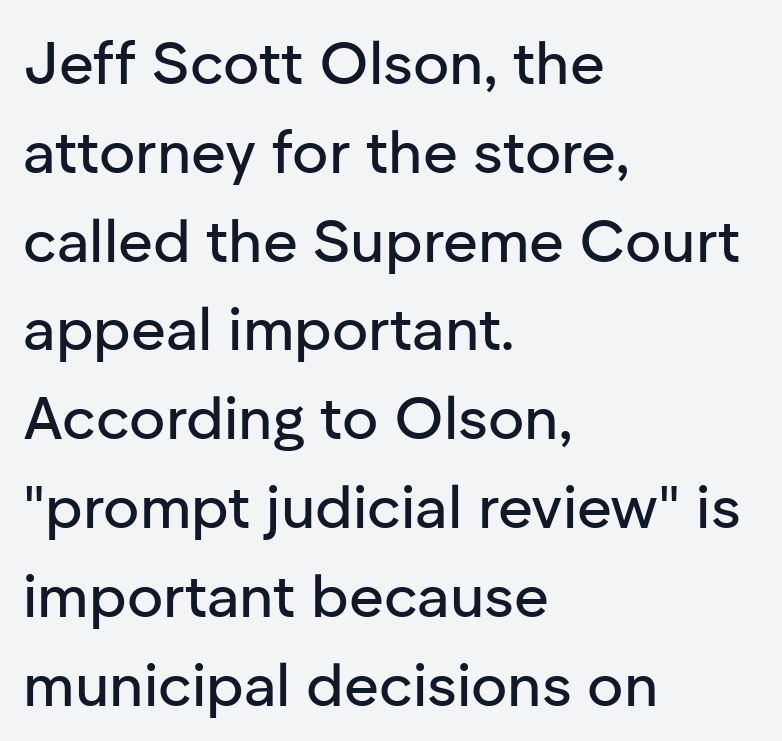
The image shows 60 px sans-serif type, upright; set left-aligned, normal line spacing (1.48x), normal letter spacing, not underlined; low stroke contrast and a medium x-height.
